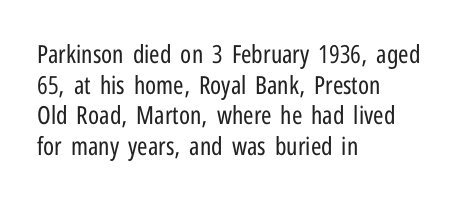
The letters look calm and open, with moderate or lighter stems. Descenders are the only things crossing below the line. Left-aligned paragraph, ragged on the right. Short note: letters normally spaced.
